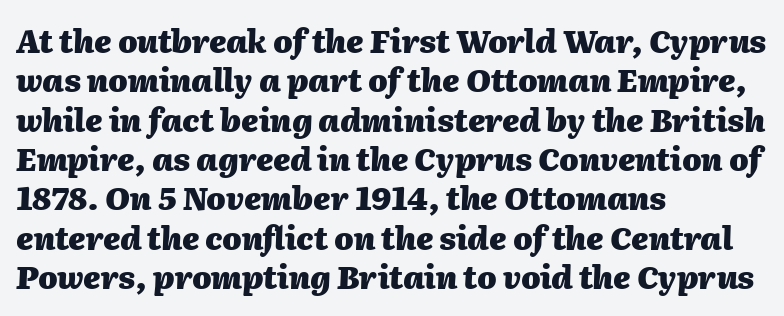
The image shows 31 px heavy type, italic (leaning right); set left-aligned, normal line spacing (1.27x), normal letter spacing, not underlined; medium stroke contrast and a medium x-height.
